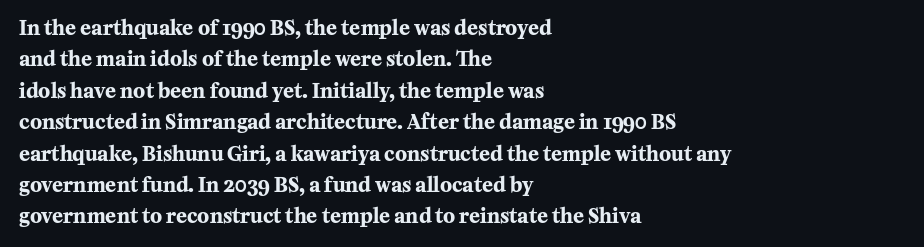
Ascenders rise straight up at ninety degrees. Just letters on the line, the space beneath them empty. Normally led — the rows are evenly, conventionally spaced. Here the glyphs are tracked normally, forming tight word shapes. The characters look thick and weighty, a clear bold.
